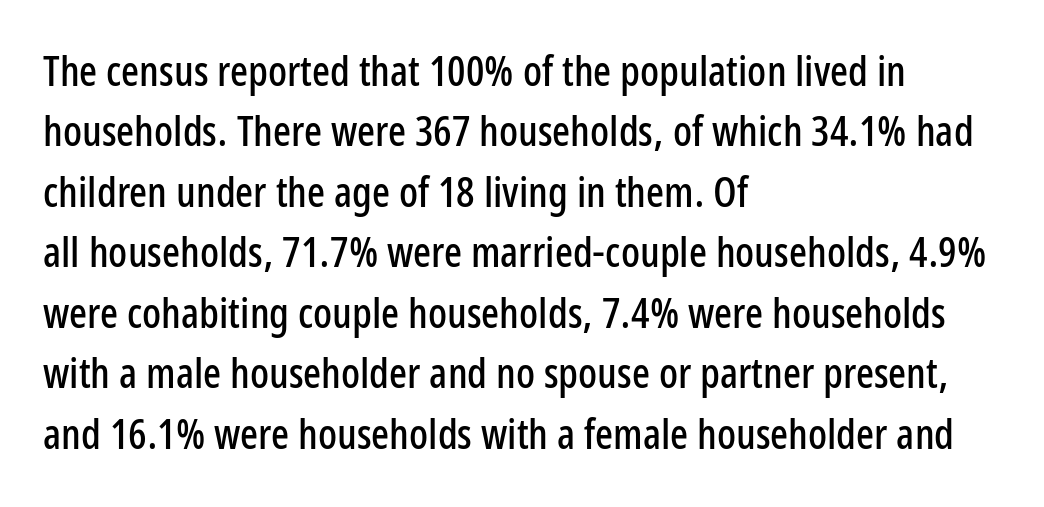
Type without underlining. The lines in this sample share a left origin and differ only in where they stop. Proportional: the letters do not fall into vertical columns. Look at the bottom of the vertical strokes: they stop flat, with no serifs. Is there much room between lines? A standard amount, neither cramped nor airy.
